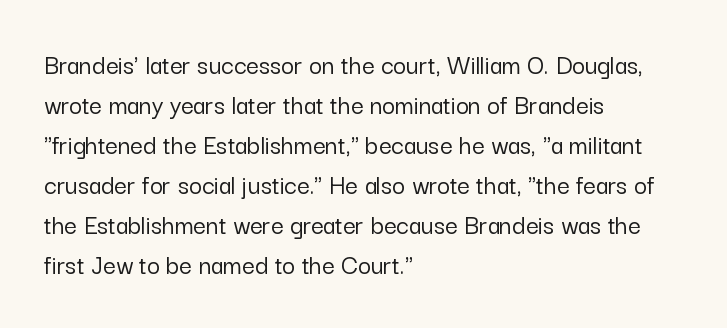
{"serif": "no", "italic": "no", "width": "normal", "stroke_contrast": "low", "x_height": "medium", "monospaced": "no", "underline": "no", "align": "left", "line_spacing": "normal", "line_spacing_ratio": 1.43, "letter_spacing": "normal", "letter_spacing_em": 0.0, "glyph_px": 28}
